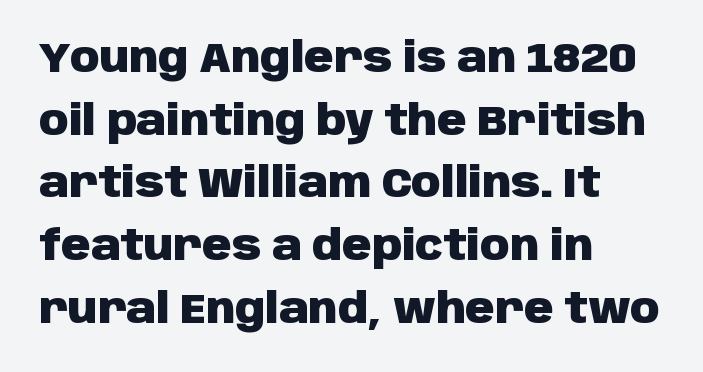
{"serif": "no", "italic": "no", "bold": "yes", "weight": "heavy", "width": "normal", "stroke_contrast": "low", "x_height": "large", "monospaced": "no", "underline": "no", "align": "left", "line_spacing": "normal", "line_spacing_ratio": 1.53, "letter_spacing": "normal", "letter_spacing_em": 0.0, "glyph_px": 41}
